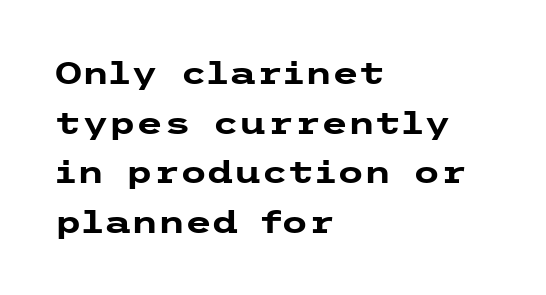
Q: Is the text bold? A: Yes.
Q: Is the text italic (slanted)? A: No, it is upright.
Q: Is the typeface a serif or a sans-serif typeface? A: Sans-serif.
Q: Is the text underlined? A: No.
Q: How is the paragraph aligned? A: Left-aligned.
Q: Is the spacing between letters normal or unusually wide? A: Normal.
Q: Is the spacing between lines tight, normal or loose? A: Normal.
Q: Width (condensed, normal, or wide)? A: Wide.
Q: Stroke contrast? A: Low.
Q: x-height? A: Medium.
